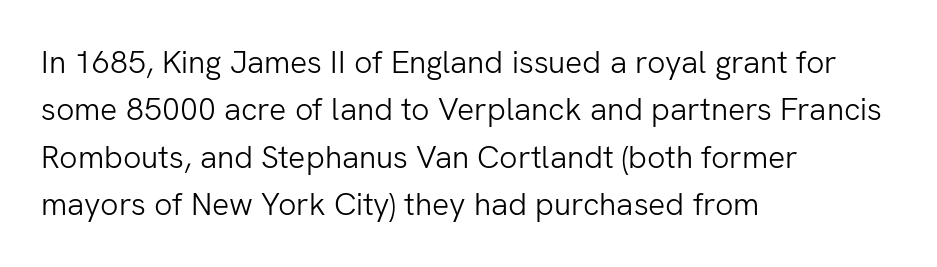
The image shows 32 px light sans-serif type, upright; set left-aligned, normal line spacing (1.48x), normal letter spacing, not underlined; low stroke contrast and a medium x-height.
